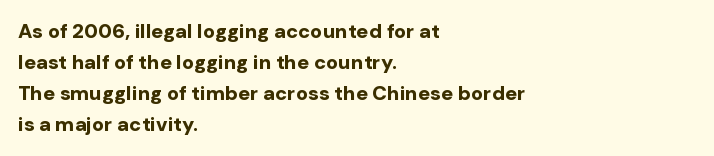
The image shows 20 px bold type, upright; set left-aligned, normal line spacing (1.55x), normal letter spacing, not underlined.
